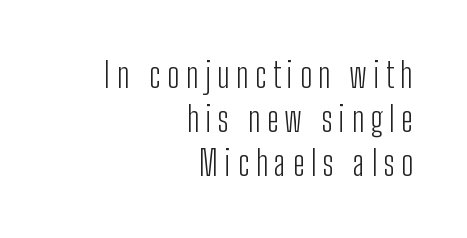
The image shows 34 px light, condensed sans-serif type, upright; set right-aligned, normal line spacing (1.29x), not underlined; low stroke contrast and a medium x-height.
